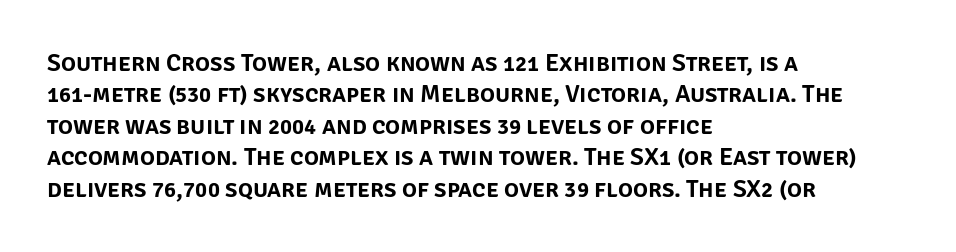
The image shows 25 px text type, upright; set left-aligned, normal line spacing (1.26x), normal letter spacing, not underlined.
